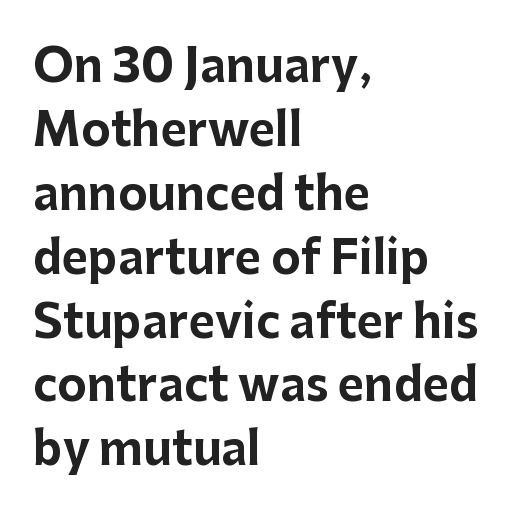
The image shows 45 px bold sans-serif type, upright; set left-aligned, normal line spacing (1.42x), normal letter spacing, not underlined; low stroke contrast and a medium x-height.
